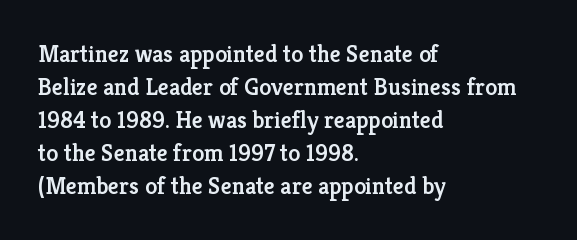
The image shows 24 px text type, upright; set left-aligned, normal line spacing (1.38x), normal letter spacing, not underlined.
